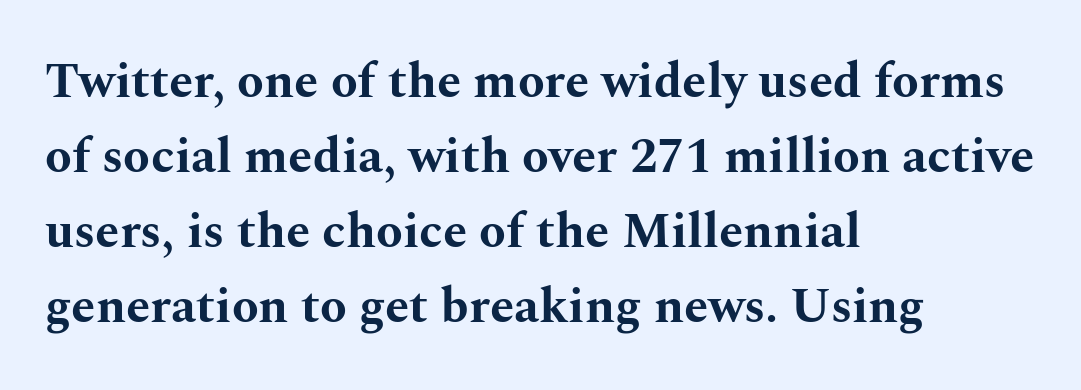
A normal amount of white space separates one row of letters from the next. Is this a fixed-width face? No — the glyphs have proportional, varying widths. Unmarked baselines from the first word to the last. Italic: no, the glyphs are upright roman. Which margin do the lines hug? The left one — the right edge is uneven. Nobody touched the tracking dial on this one.
